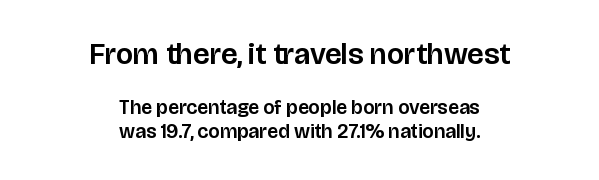
Character widths vary here, with narrow letters taking less room than wide ones. The face used here appears at its bigger size in the upper chunk. Nobody drew a line under any word here. Upright lettering throughout.
